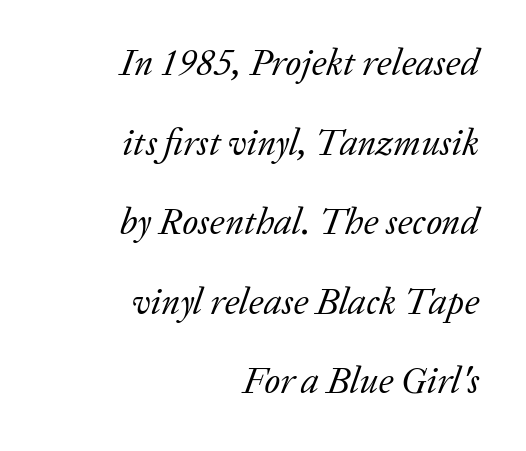
The text block is weighted toward the right margin, trailing off unevenly leftward. These lines are rendered in a variable-pitch font. Just letters on the line, the space beneath them empty. The whole block is typeset with a tilt. A typesetter would call this leading open, well beyond the default.
